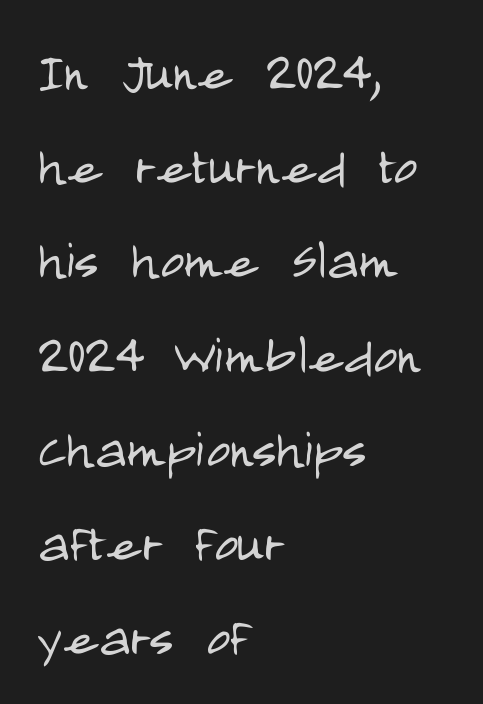
{"serif": "no", "italic": "no", "bold": "no", "weight": "light", "width": "condensed", "stroke_contrast": "low", "x_height": "large", "monospaced": "no", "underline": "no", "align": "left", "line_spacing": "normal", "line_spacing_ratio": 1.45, "letter_spacing": "normal", "letter_spacing_em": 0.0, "glyph_px": 65}
